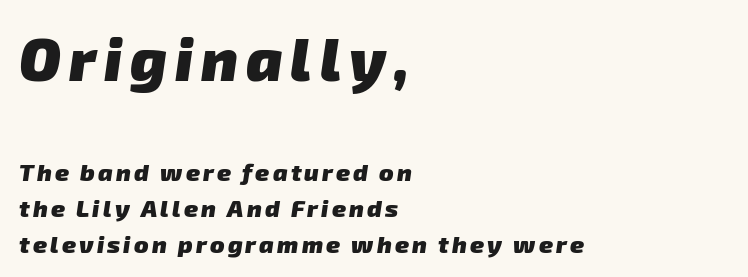
The image shows 60 px heavy sans-serif type; set left-aligned, normal line spacing (1.49x), not underlined; the first (top) block is 2.5x larger; low stroke contrast and a medium x-height.
